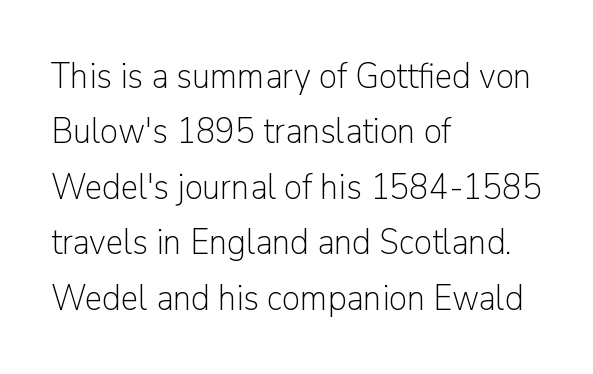
Q: Is the text bold? A: No.
Q: Is the text italic (slanted)? A: No, it is upright.
Q: Is the typeface a serif or a sans-serif typeface? A: Sans-serif.
Q: Is the text underlined? A: No.
Q: How is the paragraph aligned? A: Left-aligned.
Q: Is the spacing between letters normal or unusually wide? A: Normal.
Q: Is the spacing between lines tight, normal or loose? A: Normal.
Q: Width (condensed, normal, or wide)? A: Normal.
Q: Stroke contrast? A: Low.
Q: x-height? A: Medium.
Q: Monospaced? A: No.
